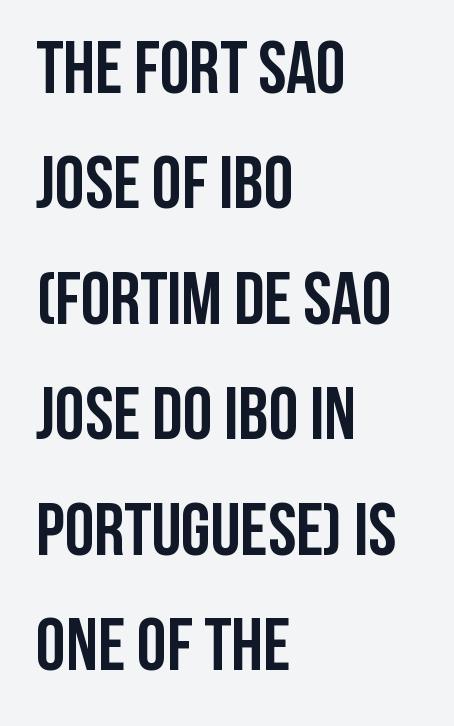
{"serif": "no", "italic": "no", "bold": "yes", "weight": "semibold", "width": "condensed", "stroke_contrast": "low", "x_height": "large", "monospaced": "no", "underline": "no", "align": "left", "line_spacing": "normal", "line_spacing_ratio": 1.54, "letter_spacing": "normal", "letter_spacing_em": 0.0, "glyph_px": 75}
